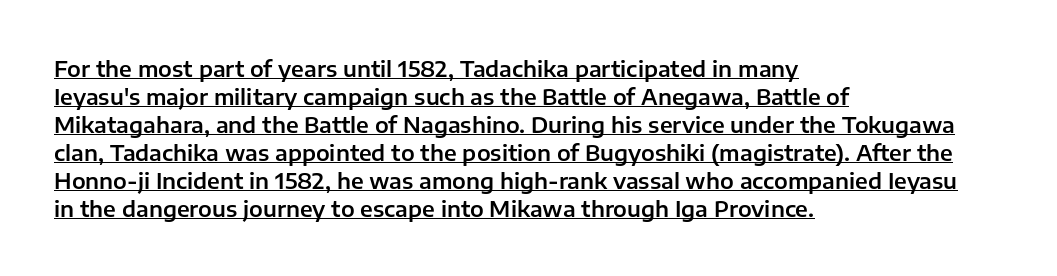
{"italic": "no", "underline": "yes", "align": "left", "line_spacing": "normal", "line_spacing_ratio": 1.27, "letter_spacing": "normal", "letter_spacing_em": 0.0, "glyph_px": 22}
